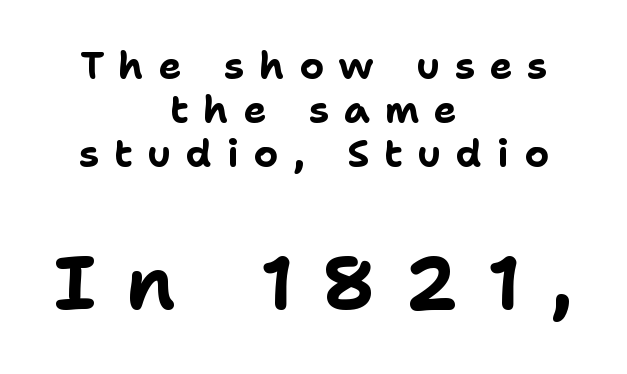
In terms of weight, the rendering is a true, heavy bold. Both edges are ragged and mirror each other, which tells us the setting is centered. The letters advance in unequal steps, a hallmark of proportional type. What kind of face is this? One without serifs — a sans. Is the lower block the larger one? Yes — the lower block carries the bigger type. Glyph-to-glyph distance is far greater than everyday printed text.
